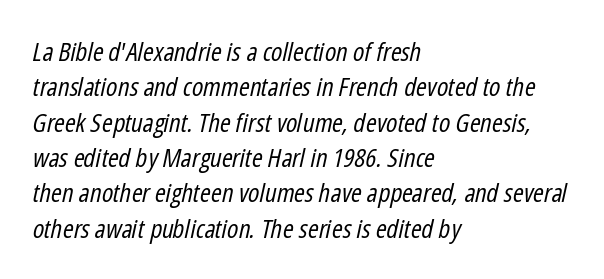
{"italic": "yes", "lean": "right", "slant_degrees": 12, "bold": "no", "underline": "no", "align": "left", "line_spacing": "normal", "line_spacing_ratio": 1.36, "letter_spacing": "normal", "letter_spacing_em": 0.0, "glyph_px": 26}
